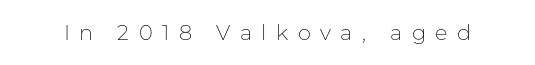
In terms of posture, this sample is upright. Vertical stems look standard width or narrower in stroke. Unmarked baselines from the first word to the last. The rendering inserts visible extra space after every character.
